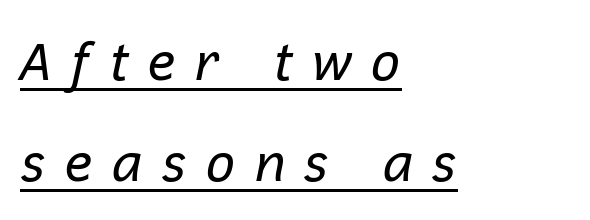
{"italic": "yes", "lean": "right", "slant_degrees": 12, "bold": "no", "weight": "regular", "width": "normal", "stroke_contrast": "low", "x_height": "medium", "monospaced": "no", "underline": "yes", "align": "left", "line_spacing": "loose", "line_spacing_ratio": 1.9, "letter_spacing": "wide", "letter_spacing_em": 0.33, "glyph_px": 53}
